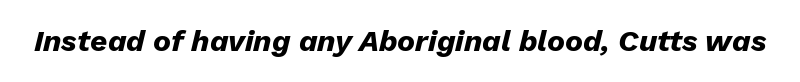
Q: Is the text bold? A: Yes.
Q: Is the text italic (slanted)? A: Yes, it leans right by about 13 degrees.
Q: Is the text underlined? A: No.
Q: Is the spacing between letters normal or unusually wide? A: Normal.
Q: Width (condensed, normal, or wide)? A: Normal.
Q: Stroke contrast? A: Low.
Q: x-height? A: Medium.
Q: Monospaced? A: No.
